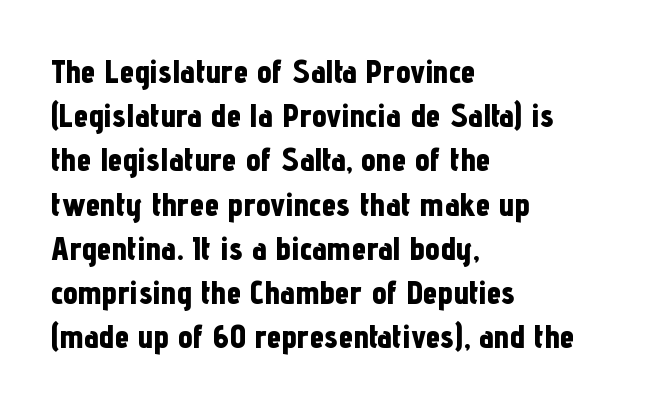
{"serif": "no", "italic": "no", "bold": "yes", "weight": "bold", "width": "condensed", "stroke_contrast": "low", "x_height": "medium", "monospaced": "no", "underline": "no", "align": "left", "line_spacing": "normal", "line_spacing_ratio": 1.34, "letter_spacing": "normal", "letter_spacing_em": 0.0, "glyph_px": 33}
